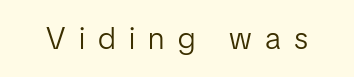
Q: Is the text bold? A: No.
Q: Is the text italic (slanted)? A: No, it is upright.
Q: Is the typeface a serif or a sans-serif typeface? A: Sans-serif.
Q: Is the text underlined? A: No.
Q: Is the spacing between letters normal or unusually wide? A: Unusually wide.
Q: Width (condensed, normal, or wide)? A: Normal.
Q: Stroke contrast? A: Low.
Q: x-height? A: Medium.
Q: Monospaced? A: No.
